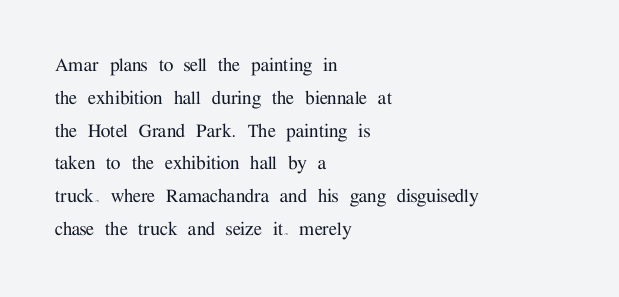
The specimen omits any rule beneath the text block's lines. Is the letter spacing exaggerated? No — it looks like the ordinary default. The typography opts for an upright posture over an oblique one. The rag falls on the right side of this text block. Baseline-to-baseline distance is the conventional proportion of letter height.
